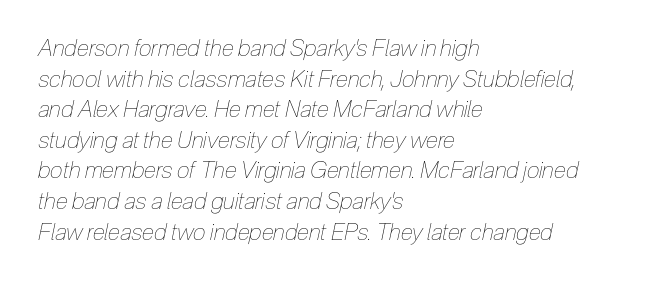
Q: Is the text bold? A: No.
Q: Is the text italic (slanted)? A: Yes, it leans right by about 12 degrees.
Q: Is the text underlined? A: No.
Q: How is the paragraph aligned? A: Left-aligned.
Q: Is the spacing between letters normal or unusually wide? A: Normal.
Q: Is the spacing between lines tight, normal or loose? A: Normal.
